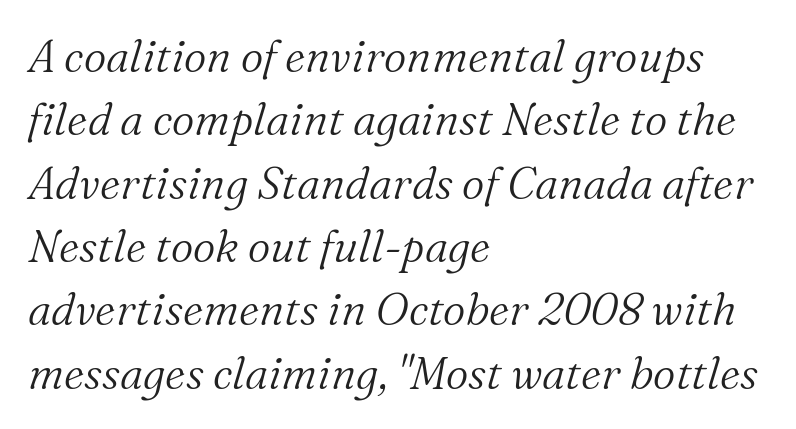
The image shows 44 px light serif type, italic (leaning right); set left-aligned, normal line spacing (1.44x), normal letter spacing, not underlined; medium stroke contrast and a medium x-height.
